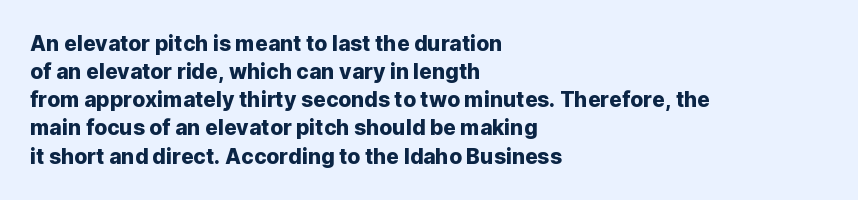
Q: Is the text italic (slanted)? A: No, it is upright.
Q: Is the text underlined? A: No.
Q: How is the paragraph aligned? A: Left-aligned.
Q: Is the spacing between letters normal or unusually wide? A: Normal.
Q: Is the spacing between lines tight, normal or loose? A: Normal.
